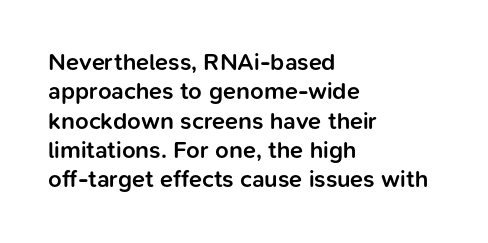
{"italic": "no", "bold": "semi", "underline": "no", "align": "left", "line_spacing_ratio": 1.22, "letter_spacing": "normal", "letter_spacing_em": 0.0, "glyph_px": 24}
